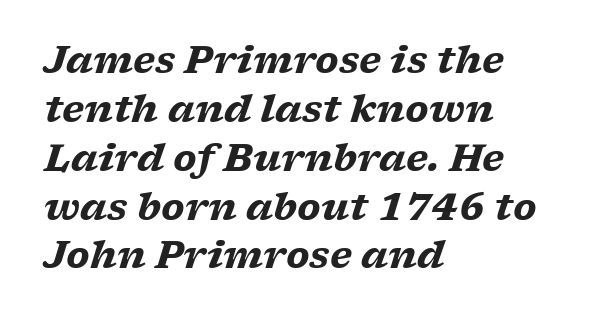
{"serif": "yes", "italic": "yes", "lean": "right", "slant_degrees": 17, "bold": "yes", "weight": "heavy", "width": "wide", "stroke_contrast": "low", "x_height": "medium", "monospaced": "no", "underline": "no", "align": "left", "line_spacing": "normal", "line_spacing_ratio": 1.32, "letter_spacing": "normal", "letter_spacing_em": 0.0, "glyph_px": 37}
